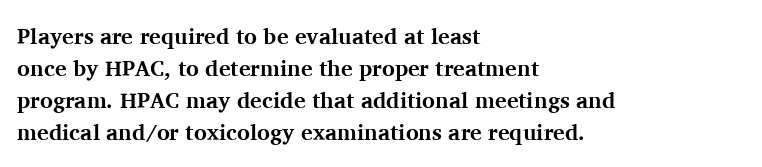
{"italic": "no", "bold": "yes", "underline": "no", "align": "left", "line_spacing": "normal", "line_spacing_ratio": 1.45, "letter_spacing": "normal", "letter_spacing_em": 0.0, "glyph_px": 22}
